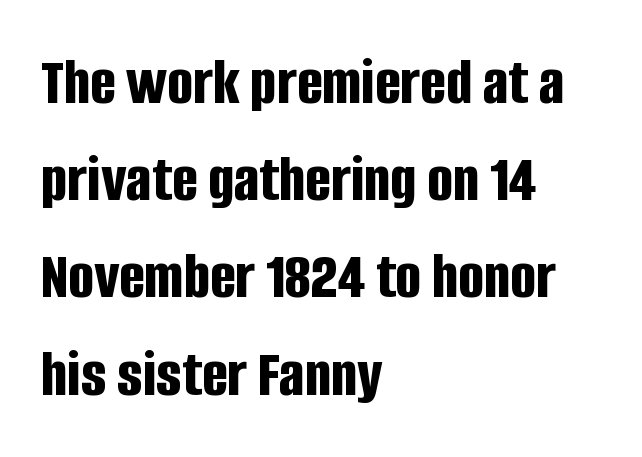
The tracking reads as untouched default to a designer's eye. No feet cap the strokes, marking this as sans-serif type. Strong, thick strokes mark this as bold type. Quick note: underline off. Compared with a centered layout, this one pins lines to the left instead. This is roman type, the default non-slanted kind.
